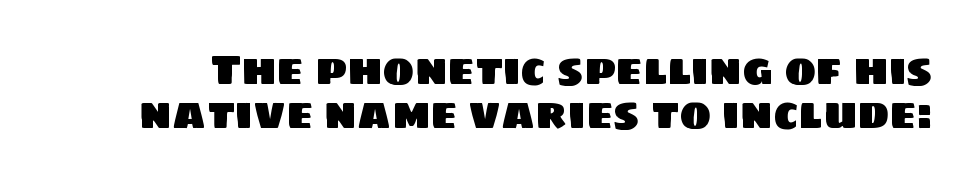
Q: Is the typeface a serif or a sans-serif typeface? A: Sans-serif.
Q: Is the text underlined? A: No.
Q: Is the spacing between letters normal or unusually wide? A: Normal.
Q: Is the spacing between lines tight, normal or loose? A: Tight.
Q: Width (condensed, normal, or wide)? A: Normal.
Q: Stroke contrast? A: Low.
Q: x-height? A: Large.
Q: Monospaced? A: No.
